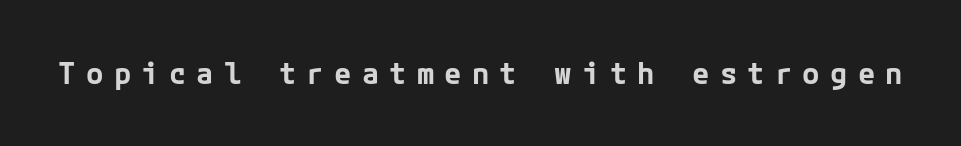
{"serif": "no", "italic": "no", "bold": "yes", "weight": "bold", "width": "normal", "stroke_contrast": "low", "x_height": "medium", "underline": "no", "letter_spacing": "wide", "letter_spacing_em": 0.35, "glyph_px": 29}
